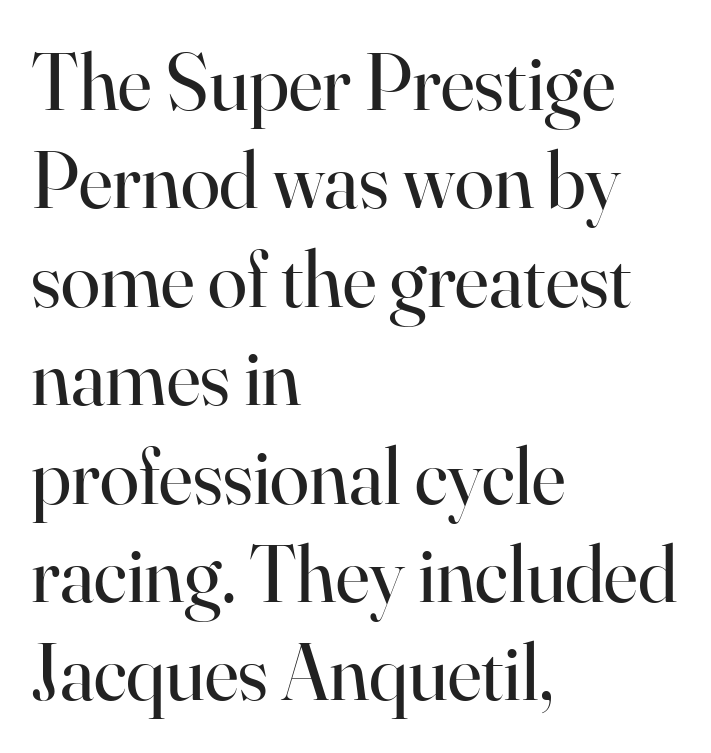
Q: Is the text bold? A: No.
Q: Is the text italic (slanted)? A: No, it is upright.
Q: Is the typeface a serif or a sans-serif typeface? A: Serif.
Q: Is the text underlined? A: No.
Q: How is the paragraph aligned? A: Left-aligned.
Q: Is the spacing between letters normal or unusually wide? A: Normal.
Q: Width (condensed, normal, or wide)? A: Normal.
Q: Stroke contrast? A: High.
Q: x-height? A: Small.
Q: Monospaced? A: No.
